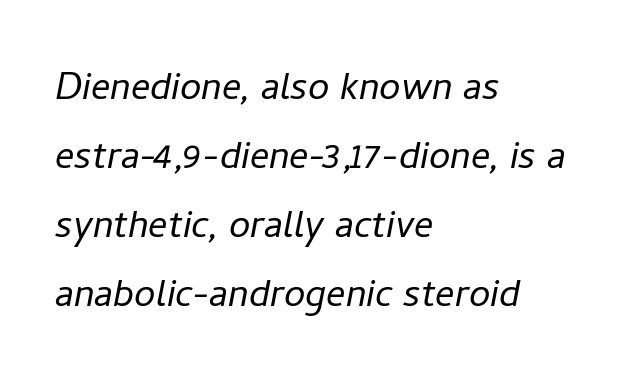
{"italic": "yes", "lean": "right", "slant_degrees": 11, "bold": "no", "weight": "light", "width": "normal", "stroke_contrast": "low", "x_height": "medium", "monospaced": "no", "underline": "no", "align": "left", "line_spacing": "normal", "line_spacing_ratio": 1.44, "letter_spacing": "normal", "letter_spacing_em": 0.0, "glyph_px": 48}
